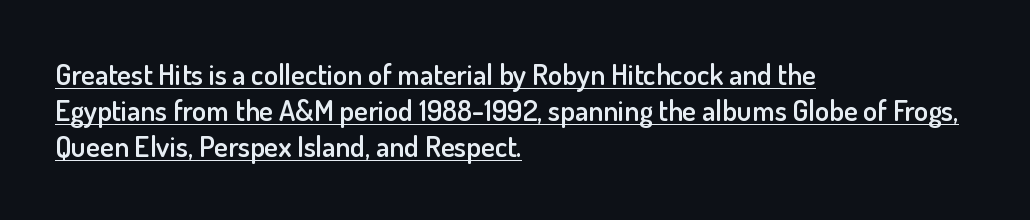
The rendering shows plain stroke endings on the letterforms — a sans-serif design. This rendering features underlined lettering. The letterforms sit shoulder to shoulder at normal distance. The face used here is a semibold: visibly heavier than regular, lighter than bold.
